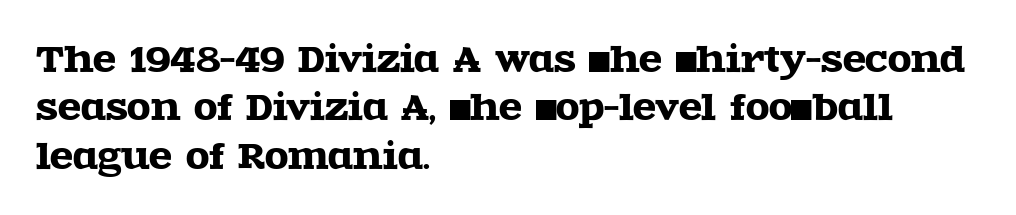
These lines are composed in type with serifs. Tracking value appears to be zero — textbook default spacing. Descender tails drop into unmarked territory. The lines sit at an ordinary, default distance from one another. The passage shown is typed in a proportional face where columns would drift.
